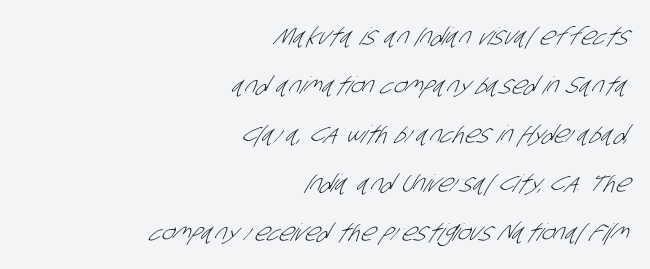
How would I describe the line gaps? Wide and relaxed. The type is set solid horizontally, with unmodified tracking. The passage shown is not underscored anywhere. The typeface has the unassuming heft of standard copy or less. Short and long lines alike share a common ending point at right.
